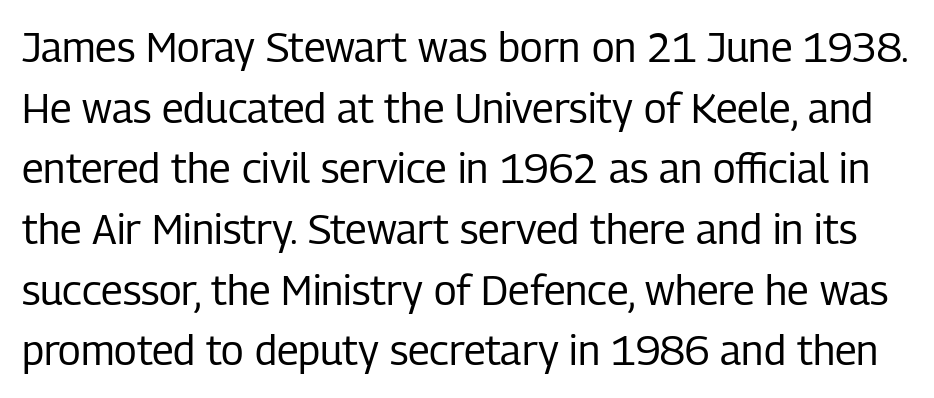
{"serif": "no", "italic": "no", "bold": "no", "weight": "regular", "width": "condensed", "stroke_contrast": "low", "x_height": "medium", "monospaced": "no", "underline": "no", "line_spacing": "normal", "line_spacing_ratio": 1.48, "letter_spacing": "normal", "letter_spacing_em": 0.0, "glyph_px": 41}
